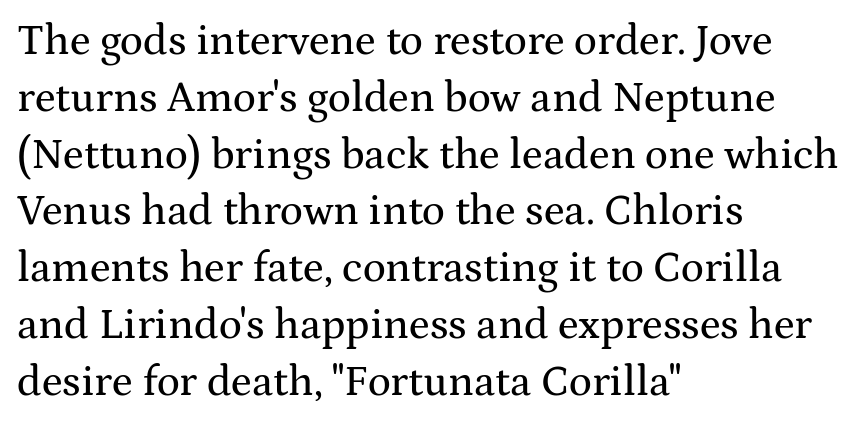
This rendering leaves character spacing at its baseline value. Here the designer chose a conventional face with non-uniform glyph widths. The text was rendered using a seriffed face with decorative stroke endings. This sample uses an upright cut, with every glyph sitting square on the baseline. The zone under the glyphs is completely vacant. The leading is moderate, giving the passage an even texture.
